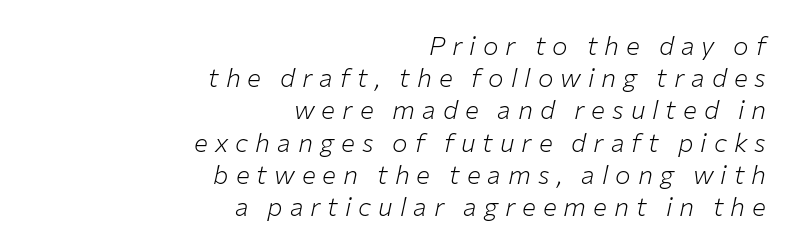
The image shows 26 px text type, italic (leaning right); set right-aligned, line spacing 1.24x, unusually wide letter spacing (+0.27 em), not underlined.
